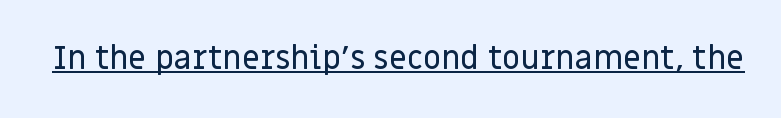
Inter-character spacing is left at the font's built-in metrics. The rendering shows plain stroke endings on the letterforms — a sans-serif design. In terms of posture, this sample is upright. Each letter keeps its own natural width here, so spacing adapts to shape.
